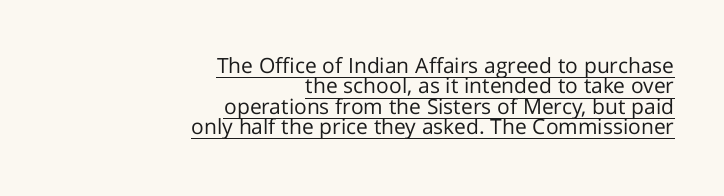
The image shows 21 px text type, upright; set right-aligned, tight line spacing (0.97x), normal letter spacing, underlined.
